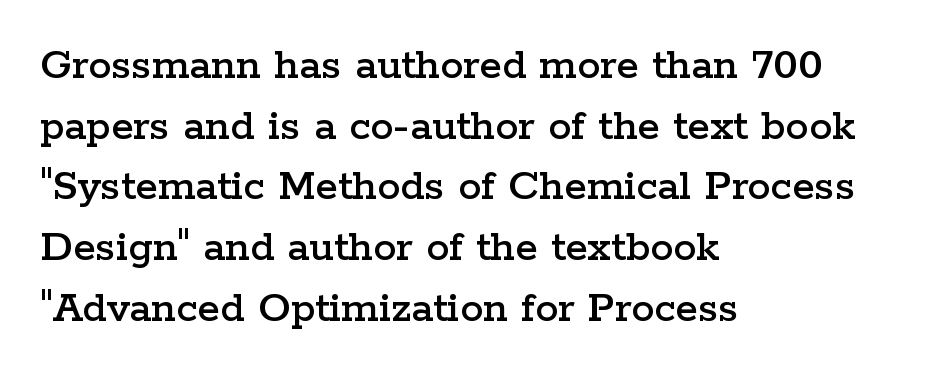
The image shows 46 px wide serif type, upright; set left-aligned, normal line spacing (1.32x), normal letter spacing, not underlined; low stroke contrast and a medium x-height.
